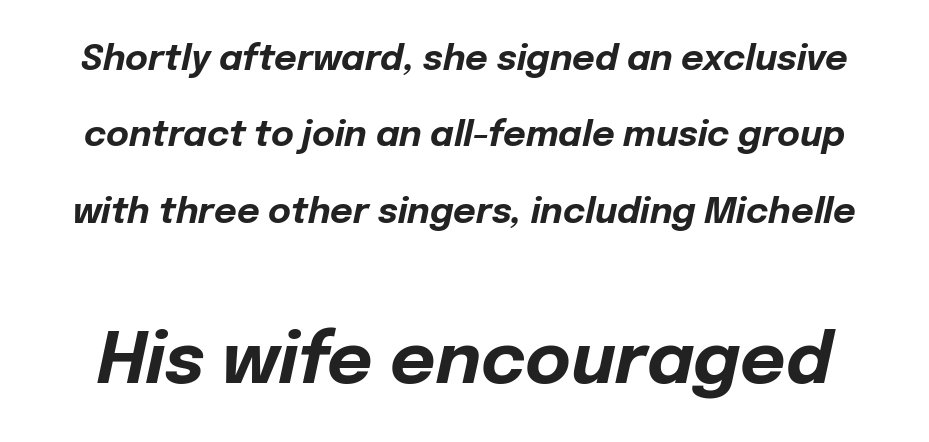
{"italic": "yes", "lean": "right", "slant_degrees": 12, "bold": "yes", "weight": "bold", "width": "normal", "stroke_contrast": "low", "x_height": "medium", "monospaced": "no", "underline": "no", "line_spacing": "loose", "line_spacing_ratio": 2.18, "letter_spacing": "normal", "letter_spacing_em": 0.0, "larger_block": "second", "size_ratio": 2.0, "glyph_px": 70}
